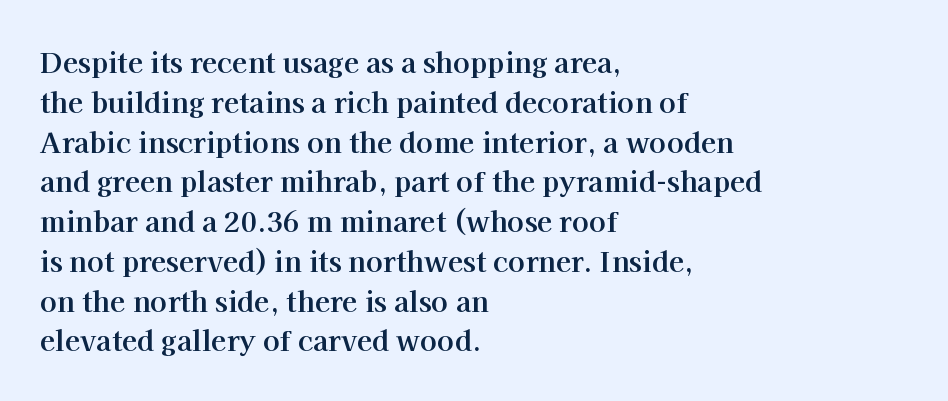
{"serif": "yes", "italic": "no", "bold": "yes", "weight": "bold", "width": "normal", "stroke_contrast": "high", "x_height": "medium", "monospaced": "no", "underline": "no", "align": "left", "line_spacing": "normal", "line_spacing_ratio": 1.42, "letter_spacing": "normal", "letter_spacing_em": 0.0, "glyph_px": 28}
